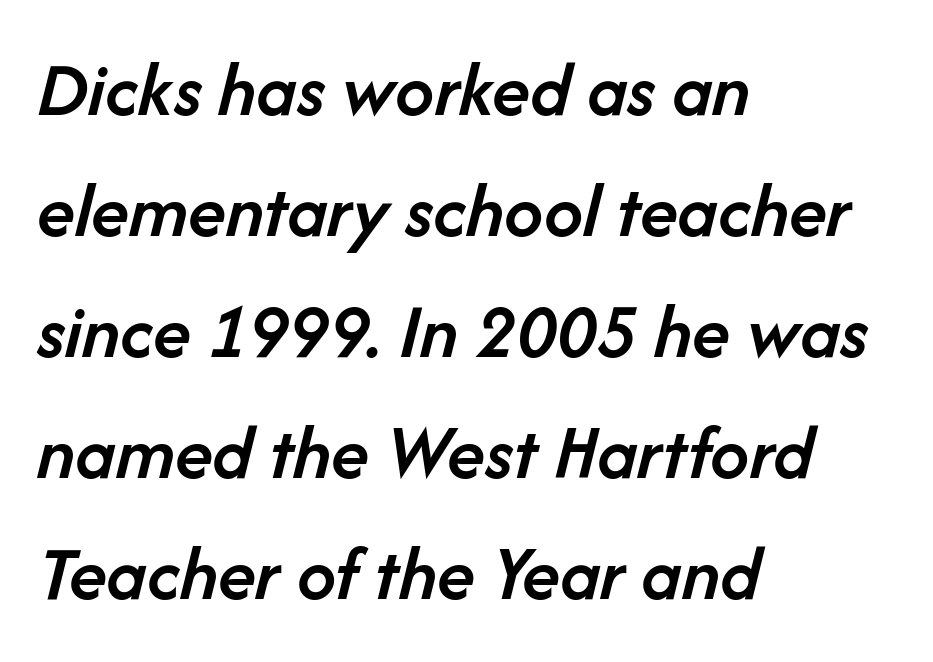
This sample keeps an unexceptional amount of space between lines. Short note: letters normally spaced. Teacher's note: observe the even left margin — that is flush-left alignment. Note the varied advance widths — an 'i' is clearly narrower than an 'm'.
